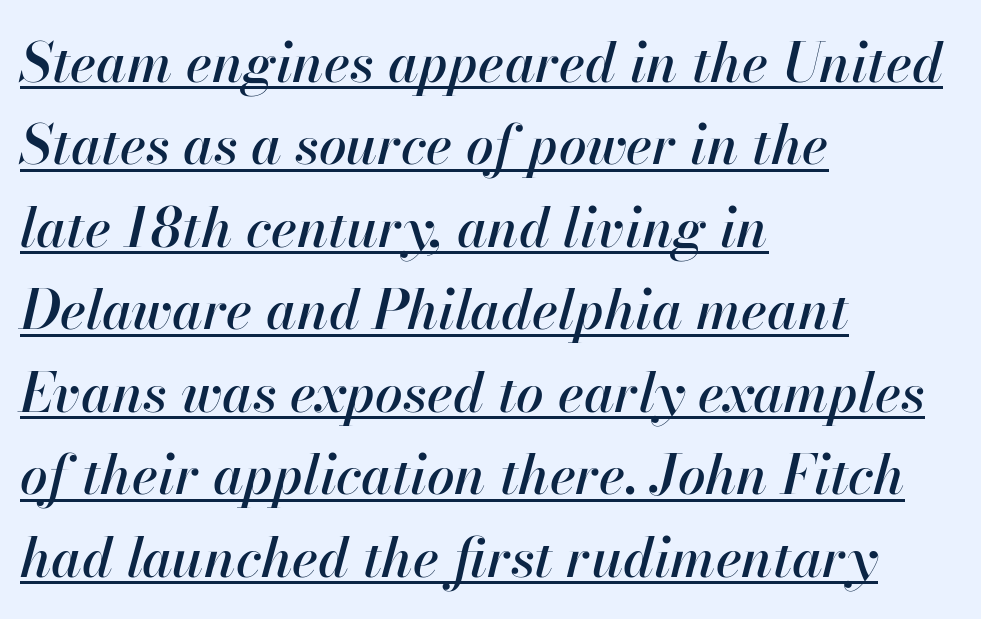
{"italic": "yes", "lean": "right", "slant_degrees": 13, "width": "normal", "stroke_contrast": "high", "x_height": "small", "monospaced": "no", "underline": "yes", "align": "left", "line_spacing": "normal", "line_spacing_ratio": 1.5, "letter_spacing": "normal", "letter_spacing_em": 0.0, "glyph_px": 55}
